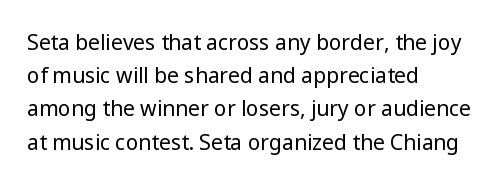
The image shows 21 px text type, upright; set left-aligned, normal line spacing (1.58x), normal letter spacing, not underlined.
